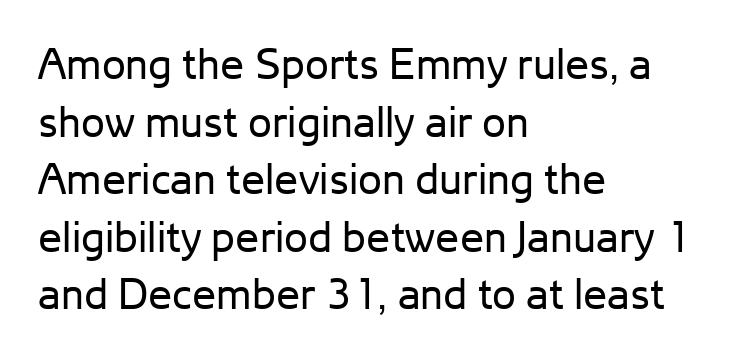
{"serif": "no", "italic": "no", "bold": "no", "weight": "regular", "width": "normal", "stroke_contrast": "low", "x_height": "medium", "monospaced": "no", "underline": "no", "align": "left", "line_spacing": "normal", "line_spacing_ratio": 1.34, "letter_spacing": "normal", "letter_spacing_em": 0.0, "glyph_px": 43}
